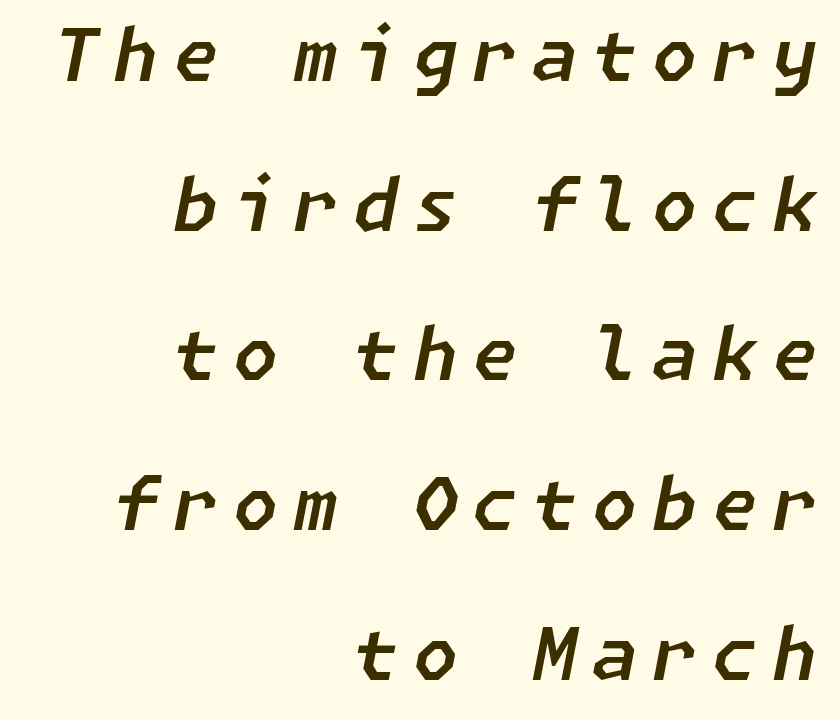
Clear beneath every line of the passage. What stands out about the letter spacing? Its width — letters are far apart. Would a proofreader flag this as italicized? Yes. The rag falls on the left side of this text block. Leading: increased.
